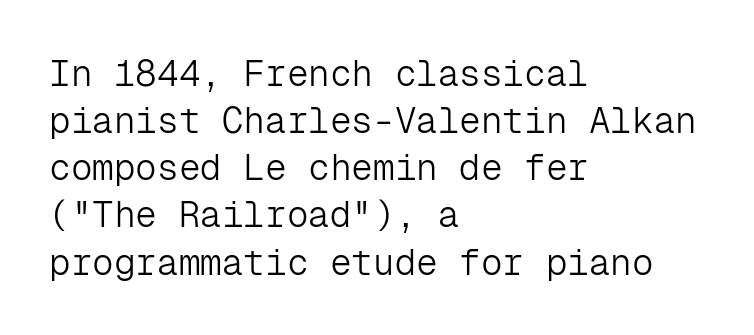
Q: Is the text bold? A: No.
Q: Is the text italic (slanted)? A: No, it is upright.
Q: Is the typeface a serif or a sans-serif typeface? A: Sans-serif.
Q: Is the text underlined? A: No.
Q: How is the paragraph aligned? A: Left-aligned.
Q: Is the spacing between letters normal or unusually wide? A: Normal.
Q: Is the spacing between lines tight, normal or loose? A: Normal.
Q: Width (condensed, normal, or wide)? A: Normal.
Q: Stroke contrast? A: Low.
Q: x-height? A: Medium.
Q: Monospaced? A: Yes.
